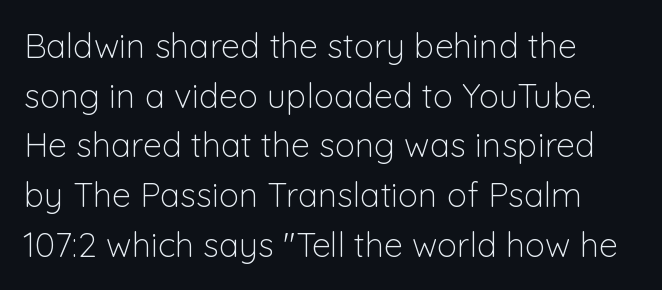
Italic? Not at all — the glyphs are vertical. Weight: regular or lighter. Do the characters align in a grid? No, the font is proportional. This block has exactly the height ordinary leading produces. Unmarked baselines from the first word to the last. The rendering shows plain stroke endings on the letterforms — a sans-serif design.
